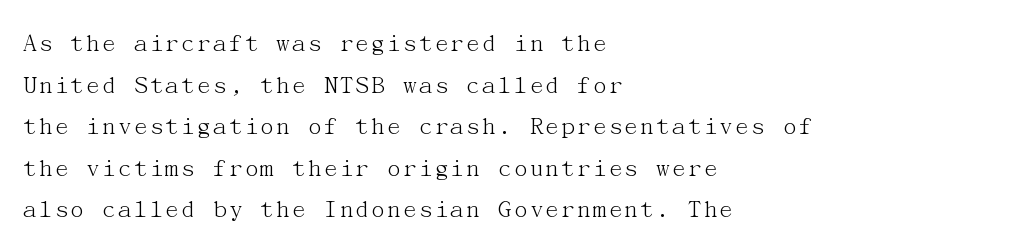
{"italic": "no", "bold": "no", "underline": "no", "align": "left", "line_spacing": "normal", "line_spacing_ratio": 1.54, "letter_spacing": "normal", "letter_spacing_em": 0.0, "glyph_px": 27}
